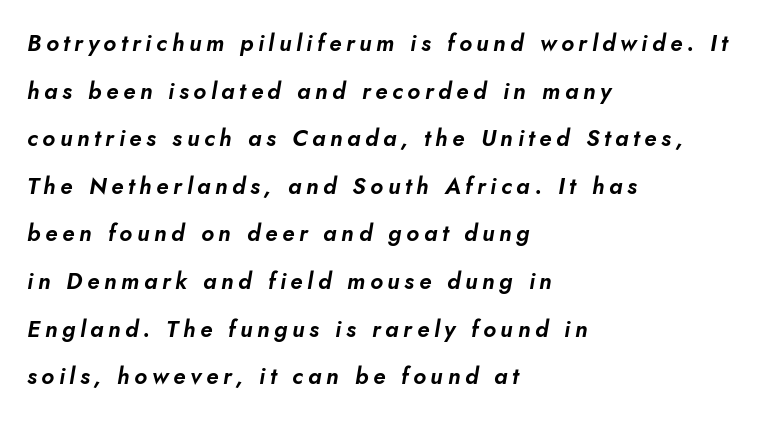
Compared with a centered layout, this one pins lines to the left instead. This sample uses an oblique cut, with every glyph tilted off the vertical. You could fit nearly another row in the gap between these rows. Inter-character spacing is expanded well beyond the font's built-in metrics. Beneath every word, the page is bare.
